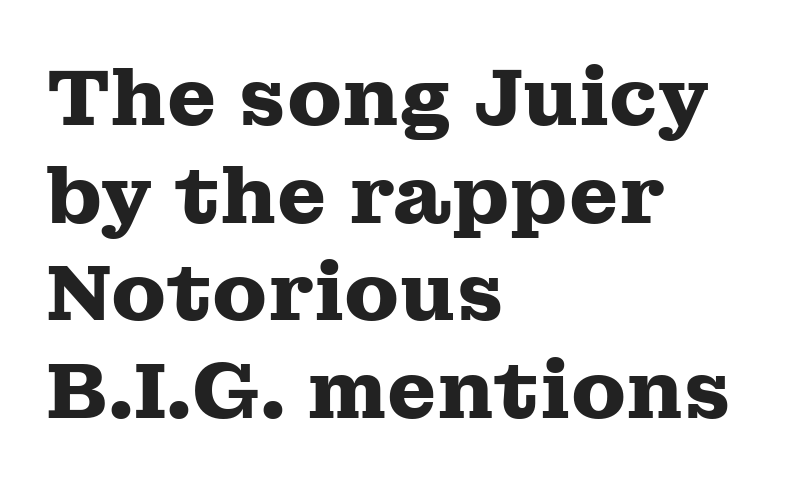
Notice how the stems are strictly vertical — no italics here. This rendering uses left alignment, leaving the right contour irregular. The area under the type is left untouched. The text was rendered using a seriffed face with decorative stroke endings. The gaps between neighbouring characters are ordinary and unremarkable.
